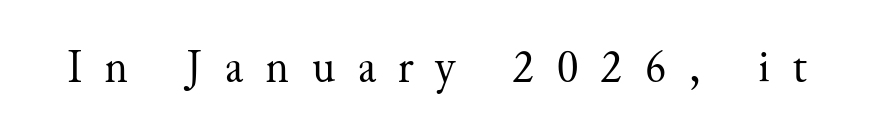
{"serif": "yes", "italic": "no", "bold": "no", "weight": "regular", "width": "normal", "stroke_contrast": "medium", "x_height": "small", "monospaced": "no", "underline": "no", "letter_spacing": "wide", "letter_spacing_em": 0.49, "glyph_px": 46}
